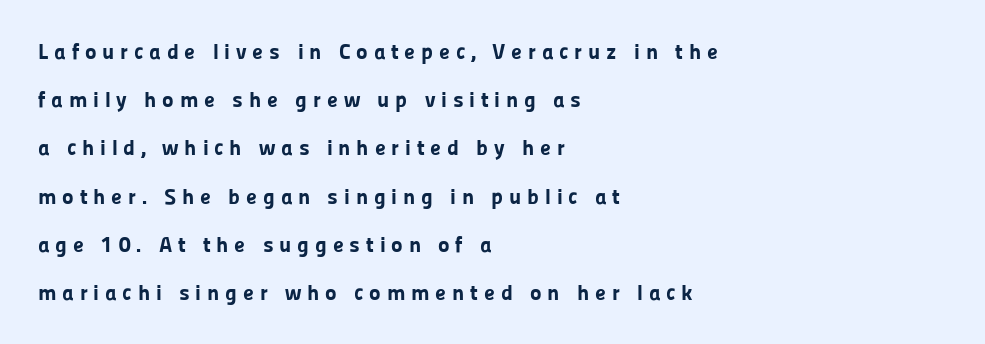
{"italic": "no", "bold": "yes", "underline": "no", "align": "left", "line_spacing": "loose", "line_spacing_ratio": 2.19, "letter_spacing": "wide", "letter_spacing_em": 0.26, "glyph_px": 22}
